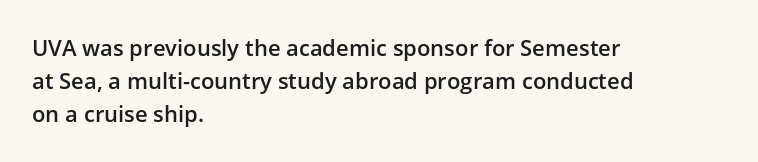
The words here are not underlined. Each new line begins a customary step beneath the previous one. These lines were composed using upright roman letters. In CSS terms this would be text-align: left. Compared with typical body copy, the letter spacing here is the same. This is the in-between weight designers call semibold or demi.
